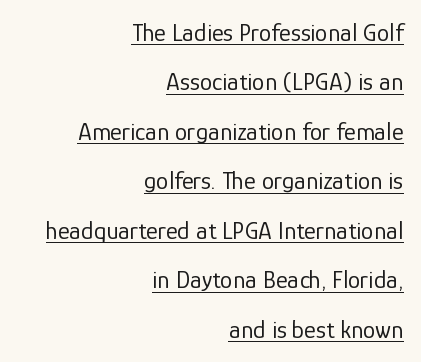
Q: Is the text bold? A: No.
Q: Is the text italic (slanted)? A: No, it is upright.
Q: Is the text underlined? A: Yes.
Q: How is the paragraph aligned? A: Right-aligned.
Q: Is the spacing between letters normal or unusually wide? A: Normal.
Q: Is the spacing between lines tight, normal or loose? A: Loose.
